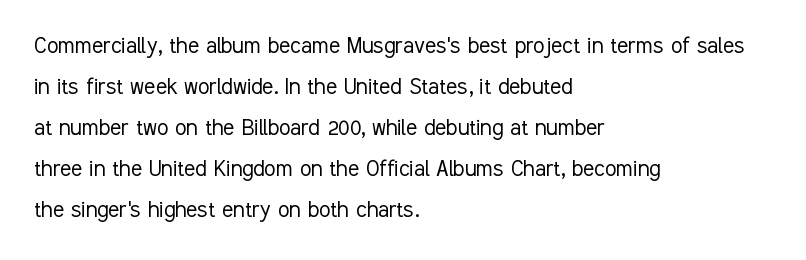
{"italic": "no", "bold": "no", "underline": "no", "align": "left", "line_spacing": "normal", "line_spacing_ratio": 1.58, "letter_spacing": "normal", "letter_spacing_em": 0.0, "glyph_px": 26}
